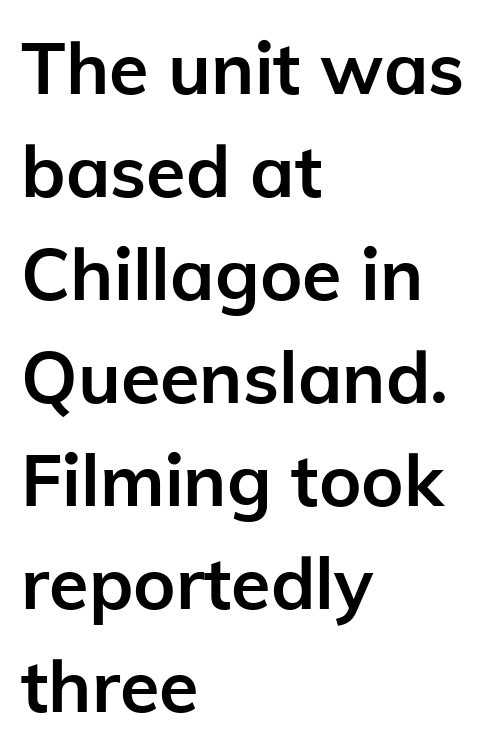
{"serif": "no", "italic": "no", "bold": "yes", "weight": "semibold", "width": "normal", "stroke_contrast": "low", "x_height": "medium", "monospaced": "no", "underline": "no", "align": "left", "line_spacing": "normal", "line_spacing_ratio": 1.43, "letter_spacing": "normal", "letter_spacing_em": 0.0, "glyph_px": 72}
